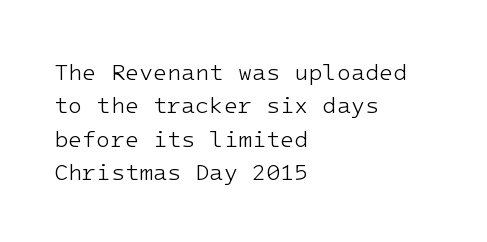
The image shows 23 px text type, upright; set left-aligned, normal line spacing (1.45x), normal letter spacing, not underlined.
